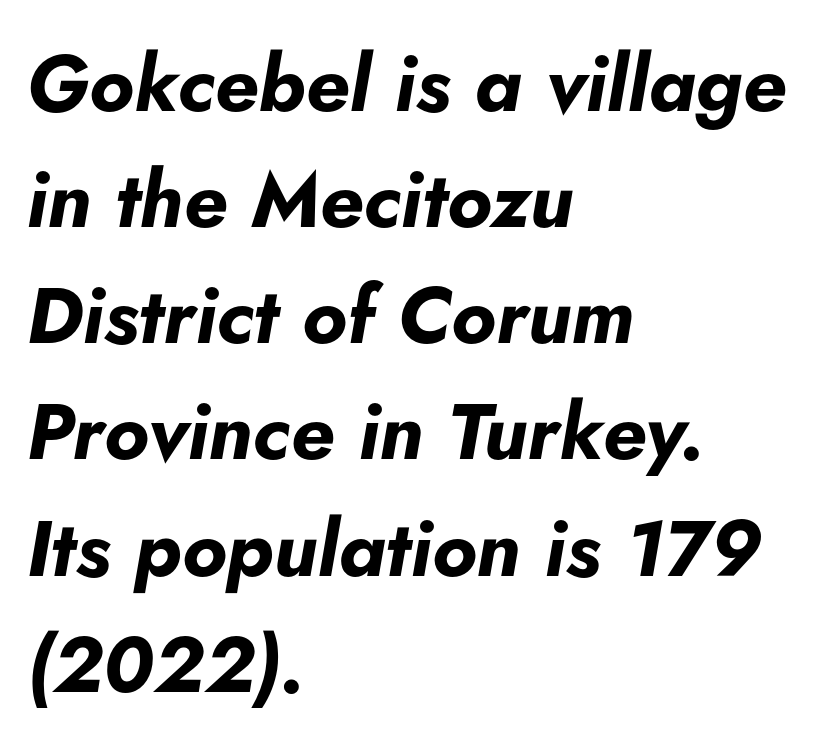
{"italic": "yes", "lean": "right", "slant_degrees": 5, "bold": "yes", "weight": "bold", "width": "normal", "stroke_contrast": "low", "x_height": "small", "monospaced": "no", "underline": "no", "align": "left", "line_spacing": "normal", "line_spacing_ratio": 1.47, "letter_spacing": "normal", "letter_spacing_em": 0.0, "glyph_px": 79}
